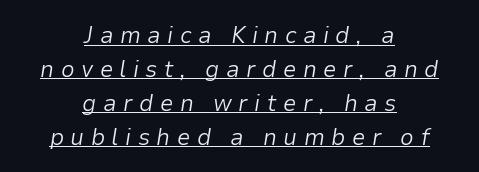
Q: Is the text bold? A: No.
Q: Is the text italic (slanted)? A: Yes, it leans right by about 9 degrees.
Q: Is the text underlined? A: Yes.
Q: How is the paragraph aligned? A: Centered.
Q: Is the spacing between letters normal or unusually wide? A: Unusually wide.
Q: Is the spacing between lines tight, normal or loose? A: Normal.
